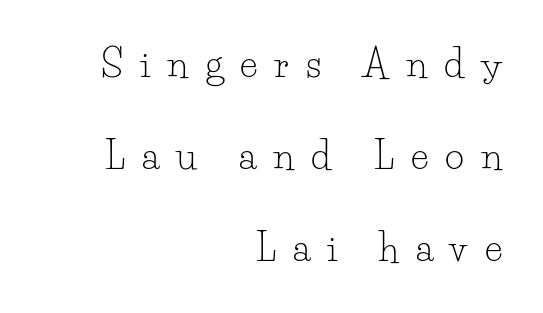
Q: Is the text bold? A: No.
Q: Is the text italic (slanted)? A: No, it is upright.
Q: Is the typeface a serif or a sans-serif typeface? A: Serif.
Q: Is the text underlined? A: No.
Q: How is the paragraph aligned? A: Right-aligned.
Q: Is the spacing between letters normal or unusually wide? A: Unusually wide.
Q: Is the spacing between lines tight, normal or loose? A: Loose.
Q: Width (condensed, normal, or wide)? A: Normal.
Q: Stroke contrast? A: Low.
Q: x-height? A: Small.
Q: Monospaced? A: No.
